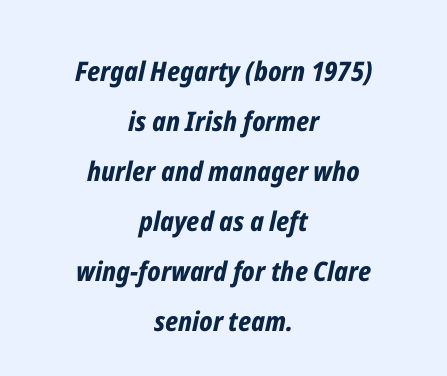
The image shows 27 px bold type, italic (leaning right); set centered, line spacing 1.85x, normal letter spacing, not underlined.
